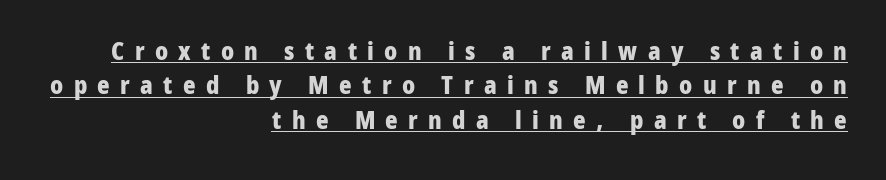
Q: Is the text bold? A: Yes.
Q: Is the text italic (slanted)? A: No, it is upright.
Q: Is the text underlined? A: Yes.
Q: How is the paragraph aligned? A: Right-aligned.
Q: Is the spacing between letters normal or unusually wide? A: Unusually wide.
Q: Is the spacing between lines tight, normal or loose? A: Normal.
